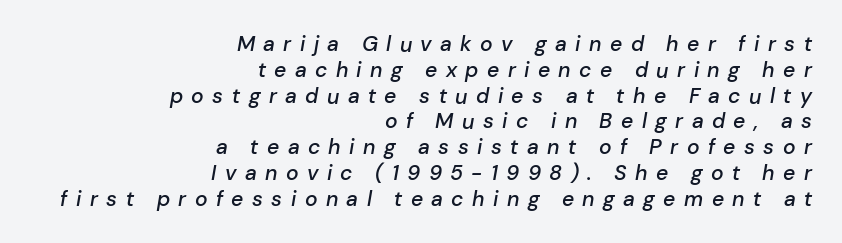
Rendered with sloped, italic letterforms. A bare baseline throughout the passage. Does the weight exceed regular? Yes, but only to semibold. Alignment: flush right. The line texture is sparse and dotted thanks to wide tracking.
